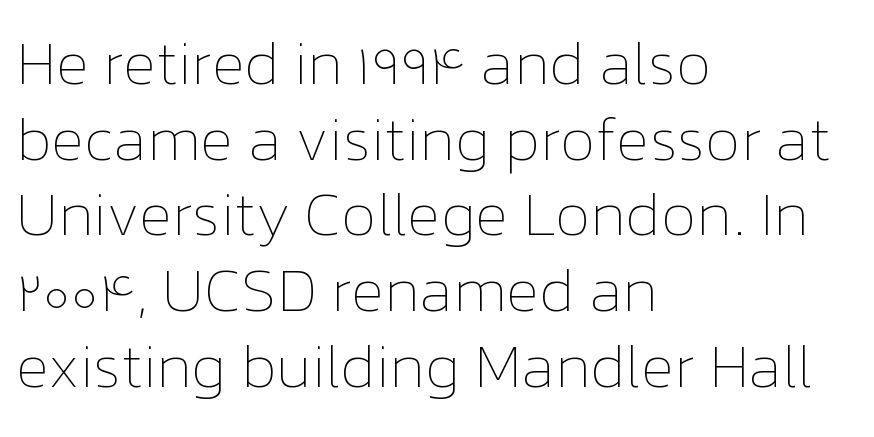
{"italic": "no", "bold": "no", "weight": "thin", "width": "normal", "stroke_contrast": "low", "x_height": "medium", "monospaced": "no", "underline": "no", "align": "left", "line_spacing_ratio": 1.24, "letter_spacing": "normal", "letter_spacing_em": 0.0, "glyph_px": 61}
